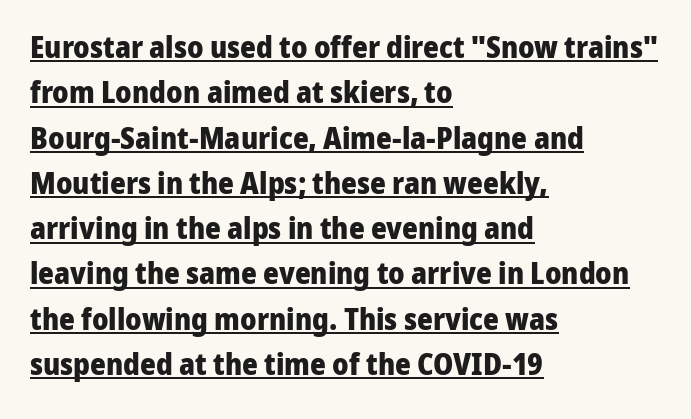
{"serif": "no", "italic": "no", "bold": "yes", "weight": "heavy", "width": "normal", "stroke_contrast": "low", "x_height": "medium", "monospaced": "no", "underline": "yes", "align": "left", "line_spacing": "normal", "line_spacing_ratio": 1.51, "letter_spacing": "normal", "letter_spacing_em": 0.0, "glyph_px": 30}
